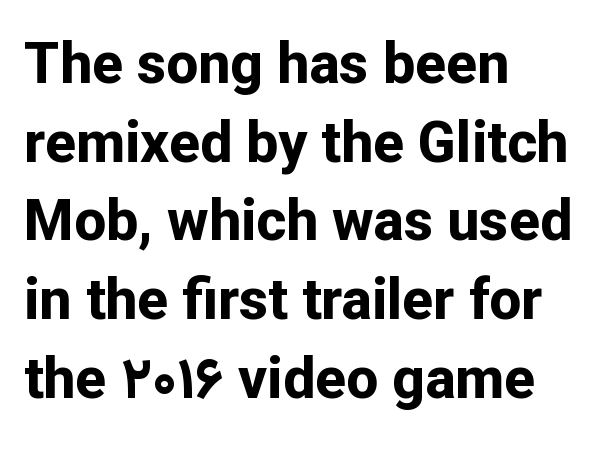
Decoration check: the copy has no underline. Baseline-to-baseline distance is the conventional proportion of letter height. The lines in this sample share a left origin and differ only in where they stop. Do the letters lean? They stand straight. Spacing between characters is what you'd get straight out of the box. Character widths vary here, with narrow letters taking less room than wide ones.
